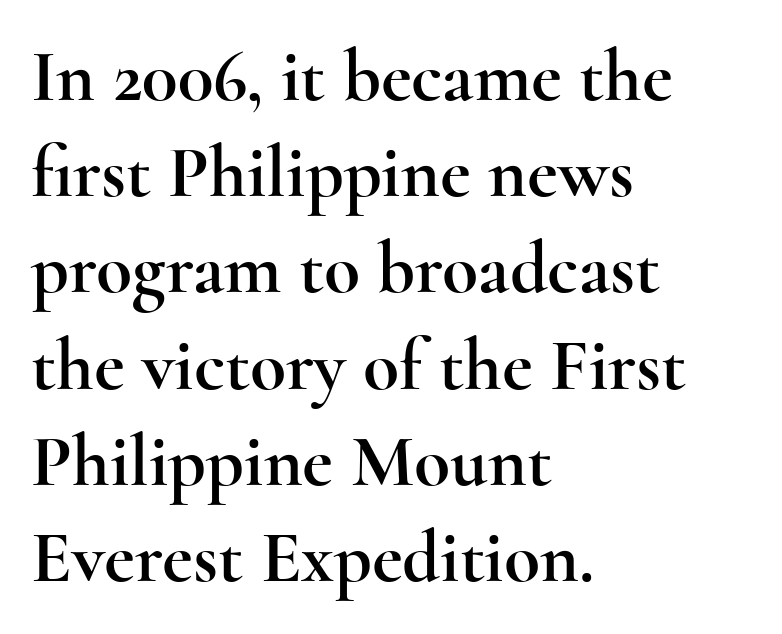
These lines are rendered in a variable-pitch font. The foot of each line stays bare and open. Posture: straight, roman, zero tilt. The ragged edge is on the right, which tells us the setting is flush left. If you measured baseline to baseline, you'd find a middling distance. Yep, those are serifs on the letters.
